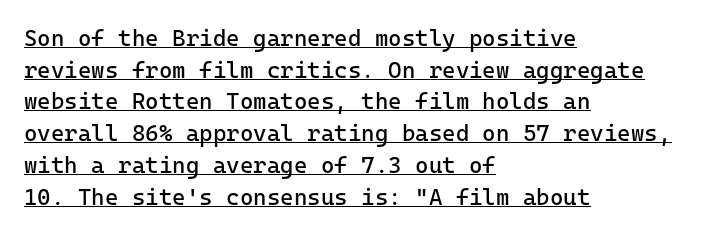
Compared with typical body copy, the letter spacing here is the same. The letterforms sit at book weight or below. If you drew a line through each stem, it would be perfectly vertical. Does a line run under the words? Yes, clearly.
